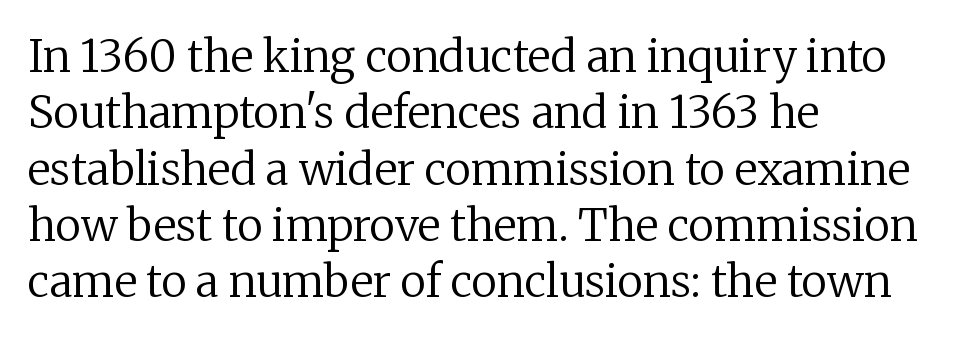
The image shows 44 px regular-weight serif type, upright; set left-aligned, normal line spacing (1.28x), normal letter spacing, not underlined; low stroke contrast and a medium x-height.
